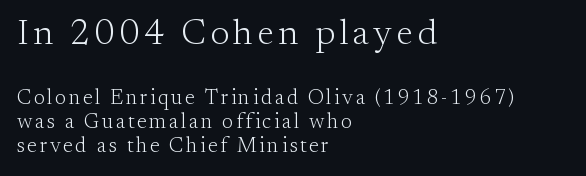
The image shows 36 px light serif type, upright; set left-aligned, line spacing 1.16x, not underlined; the first (top) block is 1.71x larger; medium stroke contrast and a small x-height.
